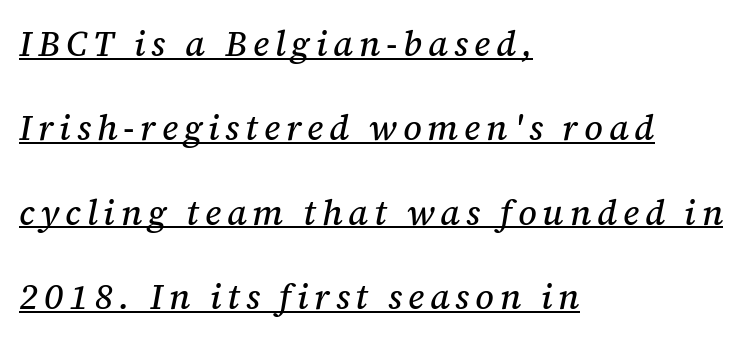
{"serif": "yes", "italic": "yes", "lean": "right", "slant_degrees": 12, "width": "normal", "stroke_contrast": "medium", "x_height": "medium", "monospaced": "no", "underline": "yes", "align": "left", "line_spacing": "loose", "line_spacing_ratio": 2.41, "glyph_px": 35}
